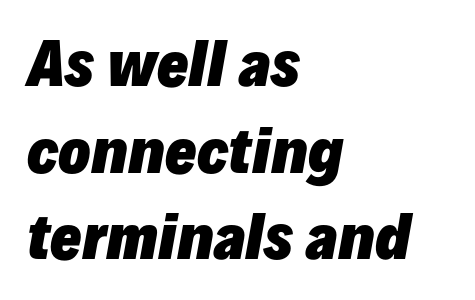
The image shows 59 px heavy type, italic (leaning right); set left-aligned, normal line spacing (1.47x), normal letter spacing, not underlined; low stroke contrast and a medium x-height.
